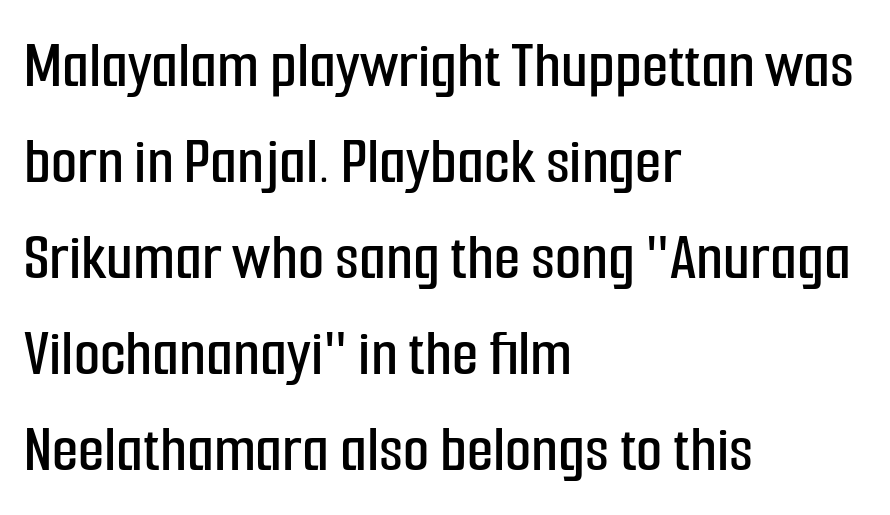
{"serif": "no", "italic": "no", "width": "condensed", "stroke_contrast": "low", "x_height": "medium", "monospaced": "no", "underline": "no", "align": "left", "line_spacing": "normal", "line_spacing_ratio": 1.41, "letter_spacing": "normal", "letter_spacing_em": 0.0, "glyph_px": 68}
